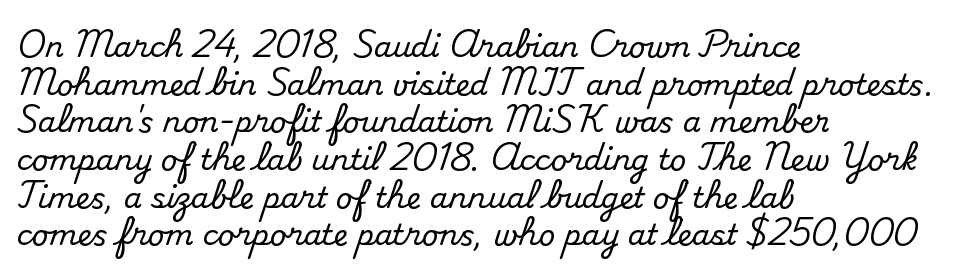
The image shows 29 px serif type; set left-aligned, normal line spacing (1.3x), normal letter spacing, not underlined; medium stroke contrast and a small x-height.
